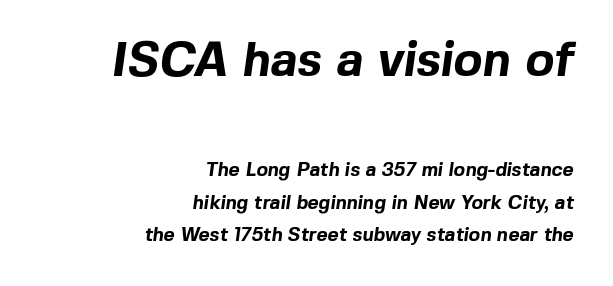
The image shows 48 px bold sans-serif type; set right-aligned, line spacing 1.72x, normal letter spacing, not underlined; the first (top) block is 2.53x larger; a medium x-height.
